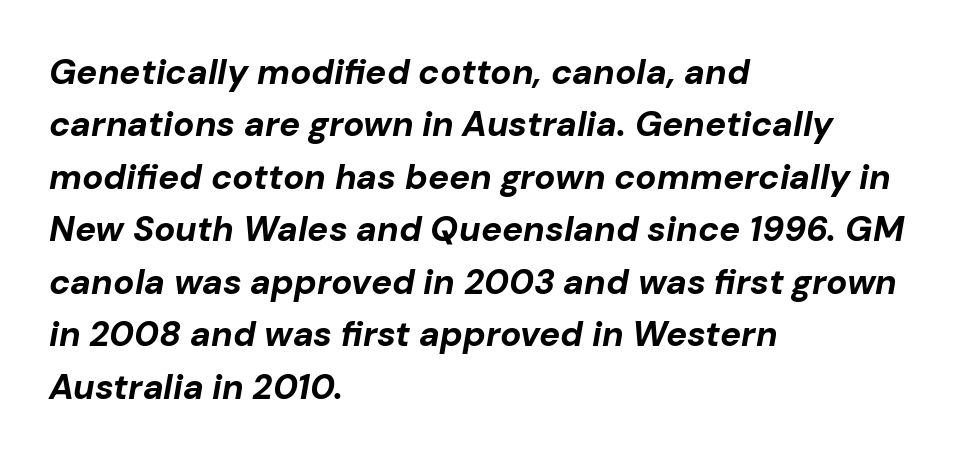
{"italic": "yes", "lean": "right", "slant_degrees": 10, "bold": "yes", "weight": "bold", "width": "normal", "stroke_contrast": "low", "x_height": "medium", "monospaced": "no", "underline": "no", "align": "left", "line_spacing": "normal", "line_spacing_ratio": 1.5, "letter_spacing": "normal", "letter_spacing_em": 0.0, "glyph_px": 35}
